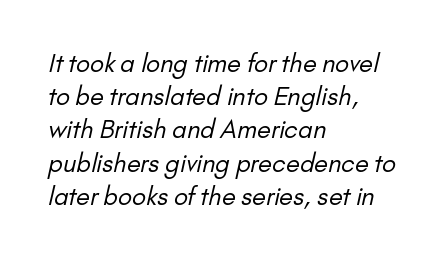
{"bold": "no", "underline": "no", "align": "left", "line_spacing": "normal", "line_spacing_ratio": 1.33, "letter_spacing": "normal", "letter_spacing_em": 0.0, "glyph_px": 25}
